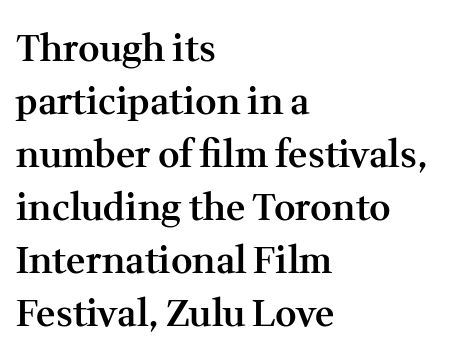
Q: Is the text bold? A: Semi-bold.
Q: Is the text italic (slanted)? A: No, it is upright.
Q: Is the typeface a serif or a sans-serif typeface? A: Serif.
Q: Is the text underlined? A: No.
Q: How is the paragraph aligned? A: Left-aligned.
Q: Is the spacing between letters normal or unusually wide? A: Normal.
Q: Is the spacing between lines tight, normal or loose? A: Normal.
Q: Width (condensed, normal, or wide)? A: Normal.
Q: Stroke contrast? A: Medium.
Q: x-height? A: Medium.
Q: Monospaced? A: No.
